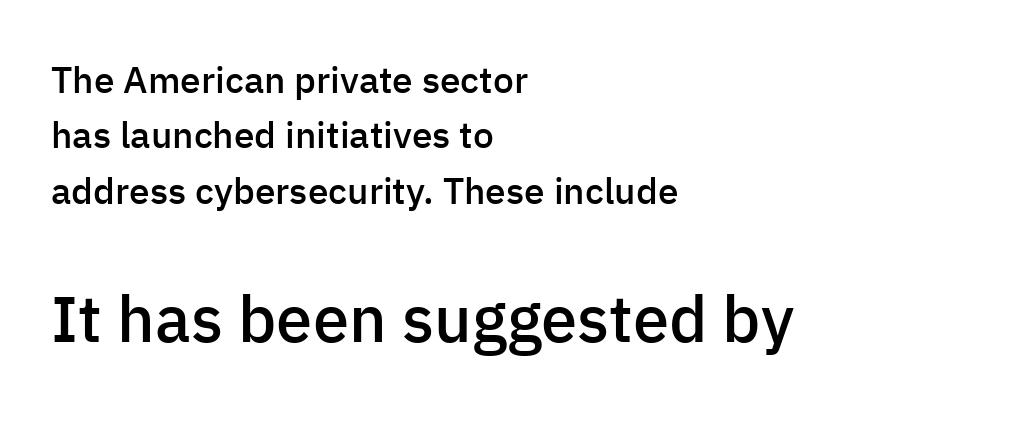
Is the letter spacing exaggerated? No — it looks like the ordinary default. Block two is the big one; block one sits smaller above it. The space beneath each line is pristine and unruled. This rendering employs a face without finishing strokes, i.e., a sans-serif. Line beginnings align vertically; line endings do not.
